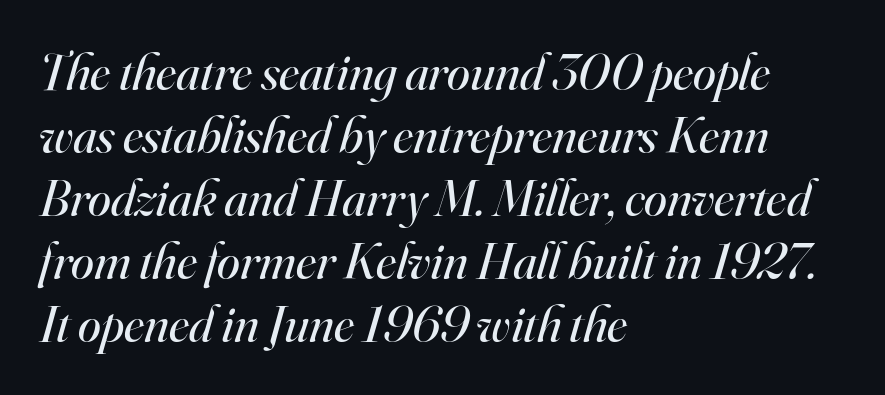
Observe the serifs anchoring each vertical stroke in this sample. How are the letters spaced? Ordinarily, with no added tracking. The whole block is typeset with a tilt. The lines in this sample share a left origin and differ only in where they stop.
